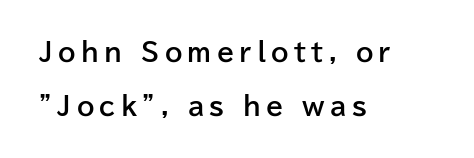
Compared with typical paragraphs, the rows here are farther apart. Posture: vertical. I'd describe the lettering as bold — thick and assertive. There is plenty of visible air inserted between adjacent glyphs. Rule under the text: the space is simply empty.
